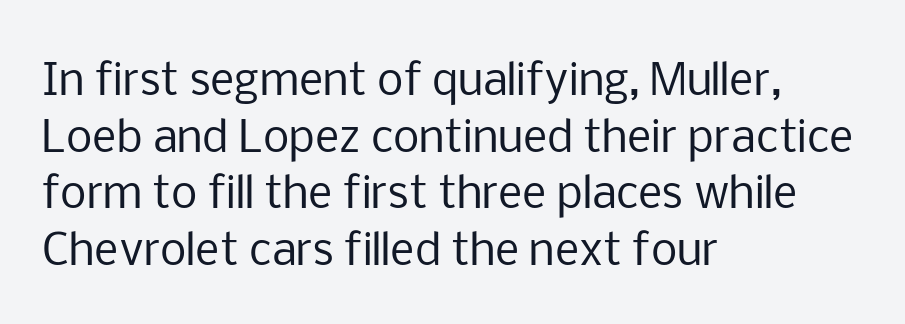
{"serif": "no", "italic": "no", "bold": "no", "weight": "regular", "width": "normal", "stroke_contrast": "low", "x_height": "medium", "monospaced": "no", "underline": "no", "align": "left", "line_spacing": "normal", "line_spacing_ratio": 1.35, "letter_spacing": "normal", "letter_spacing_em": 0.0, "glyph_px": 42}
